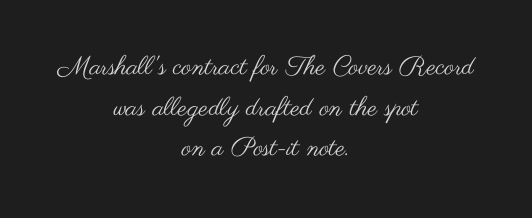
Q: Is the text bold? A: No.
Q: Is the text italic (slanted)? A: Yes.
Q: Is the text underlined? A: No.
Q: How is the paragraph aligned? A: Centered.
Q: Is the spacing between letters normal or unusually wide? A: Normal.
Q: Is the spacing between lines tight, normal or loose? A: Normal.
